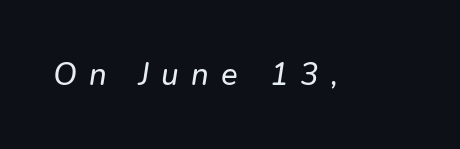
The image shows 31 px sans-serif type; set unusually wide letter spacing (+0.39 em), not underlined; low stroke contrast and a medium x-height.
